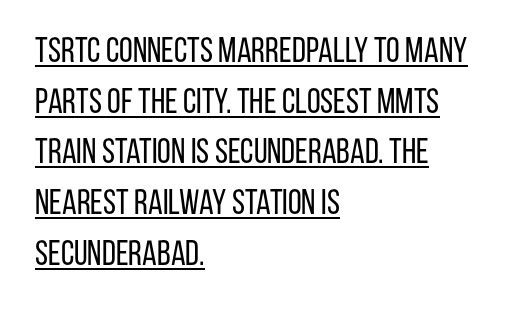
Q: Is the text bold? A: No.
Q: Is the text italic (slanted)? A: No, it is upright.
Q: Is the typeface a serif or a sans-serif typeface? A: Sans-serif.
Q: Is the text underlined? A: Yes.
Q: How is the paragraph aligned? A: Left-aligned.
Q: Is the spacing between letters normal or unusually wide? A: Normal.
Q: Is the spacing between lines tight, normal or loose? A: Normal.
Q: Width (condensed, normal, or wide)? A: Condensed.
Q: Stroke contrast? A: Low.
Q: x-height? A: Large.
Q: Monospaced? A: No.
